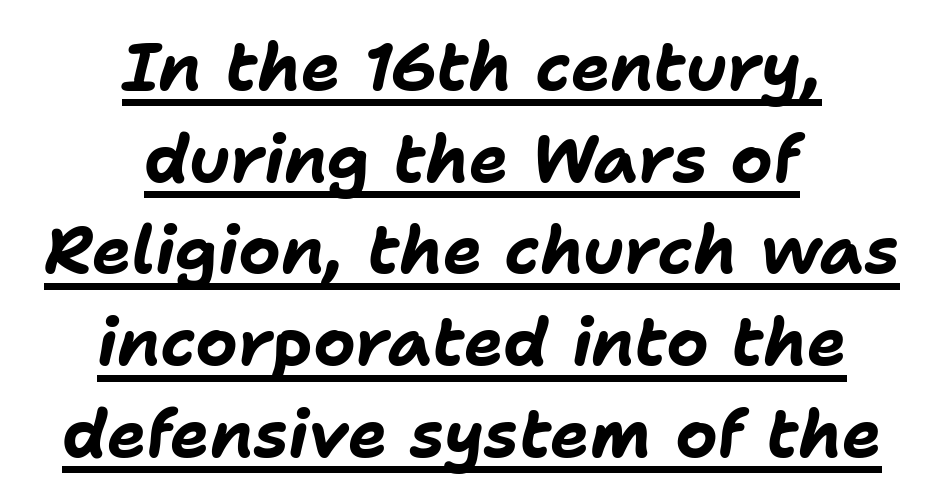
The image shows 66 px bold type, italic (leaning right); set centered, normal line spacing (1.39x), normal letter spacing, underlined; low stroke contrast and a medium x-height.
